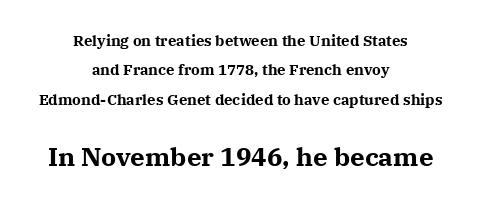
Q: Is the text bold? A: Yes.
Q: Is the text italic (slanted)? A: No, it is upright.
Q: Is the text underlined? A: No.
Q: How is the paragraph aligned? A: Centered.
Q: Is the spacing between letters normal or unusually wide? A: Normal.
Q: Is the spacing between lines tight, normal or loose? A: Loose.
Q: Which block of text is set in a larger size, the first (top) or the second (bottom)? A: The second (bottom) one.
